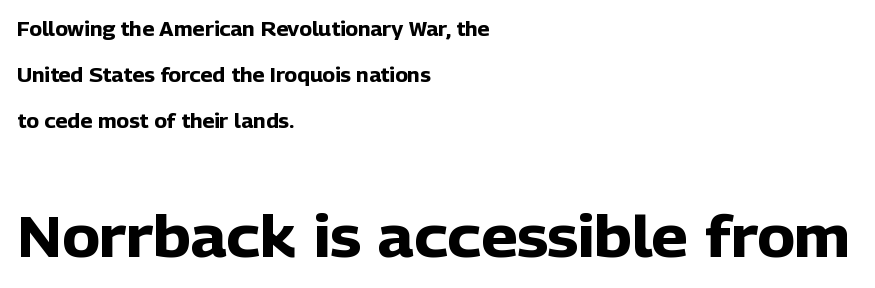
The image shows 57 px heavy sans-serif type, upright; set left-aligned, loose line spacing (2.43x), normal letter spacing, not underlined; the second (bottom) block is 3.0x larger; low stroke contrast and a medium x-height.
